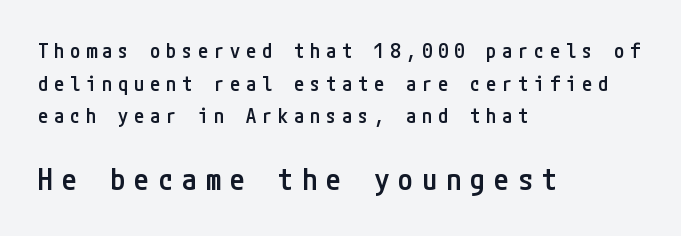
Whoever set this chose a conventional vertical rhythm. The setting favours the left margin, as ordinary paragraphs usually do. Serif or sans? Sans — the stroke terminals are bare. The glyphs are unaccompanied by any horizontal stroke below them. Here the glyphs are tracked loosely, breaking word shapes into spaced letters.
